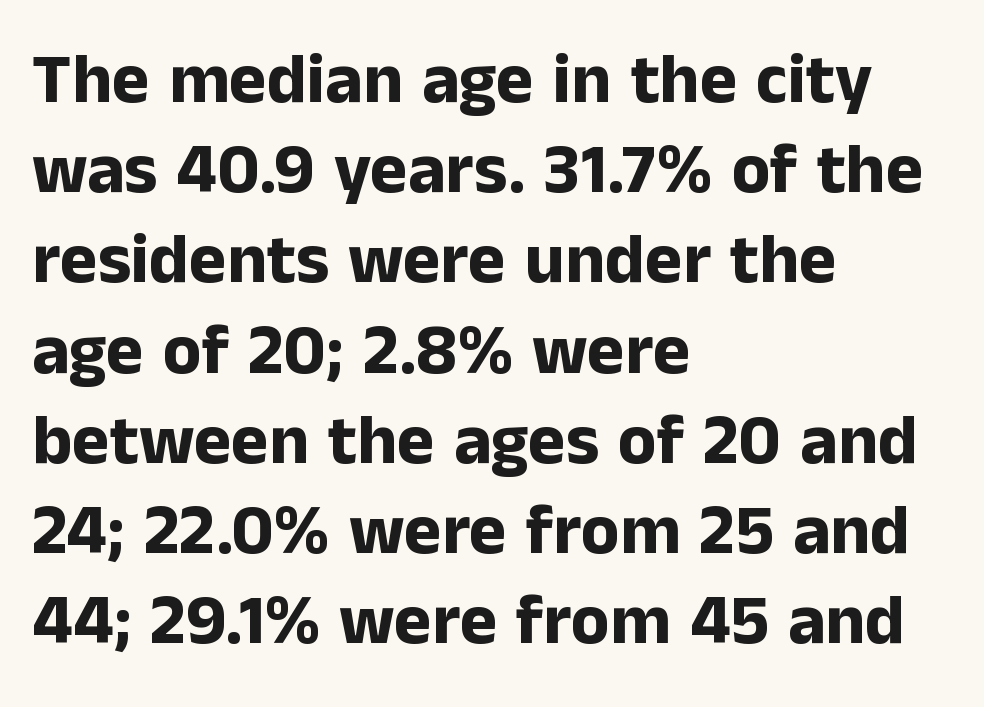
The image shows 71 px bold sans-serif type, upright; set left-aligned, normal line spacing (1.27x), normal letter spacing, not underlined; low stroke contrast and a medium x-height.
